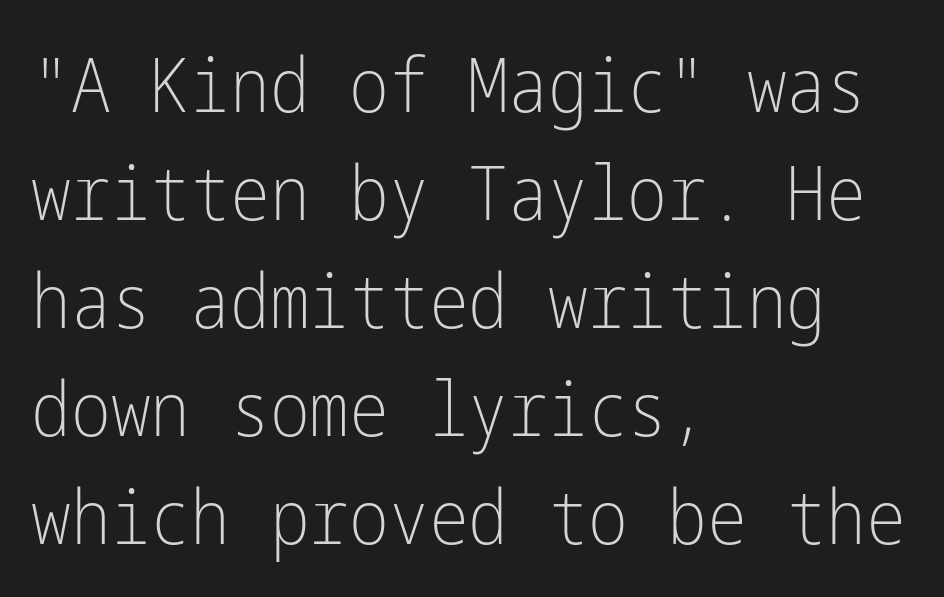
{"serif": "no", "italic": "no", "bold": "no", "weight": "light", "width": "condensed", "stroke_contrast": "low", "x_height": "medium", "underline": "no", "align": "left", "line_spacing": "normal", "line_spacing_ratio": 1.44, "letter_spacing": "normal", "letter_spacing_em": 0.0, "glyph_px": 75}
